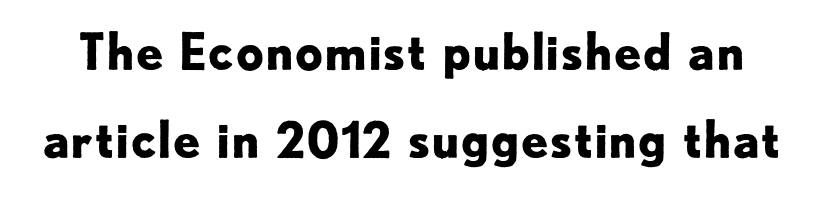
Q: Is the text bold? A: Yes.
Q: Is the text italic (slanted)? A: No, it is upright.
Q: Is the typeface a serif or a sans-serif typeface? A: Sans-serif.
Q: Is the text underlined? A: No.
Q: Is the spacing between letters normal or unusually wide? A: Normal.
Q: Width (condensed, normal, or wide)? A: Normal.
Q: Stroke contrast? A: Low.
Q: x-height? A: Small.
Q: Monospaced? A: No.
